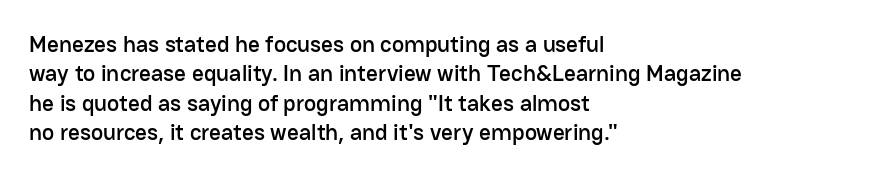
Q: Is the text italic (slanted)? A: No, it is upright.
Q: Is the text underlined? A: No.
Q: How is the paragraph aligned? A: Left-aligned.
Q: Is the spacing between letters normal or unusually wide? A: Normal.
Q: Is the spacing between lines tight, normal or loose? A: Normal.
